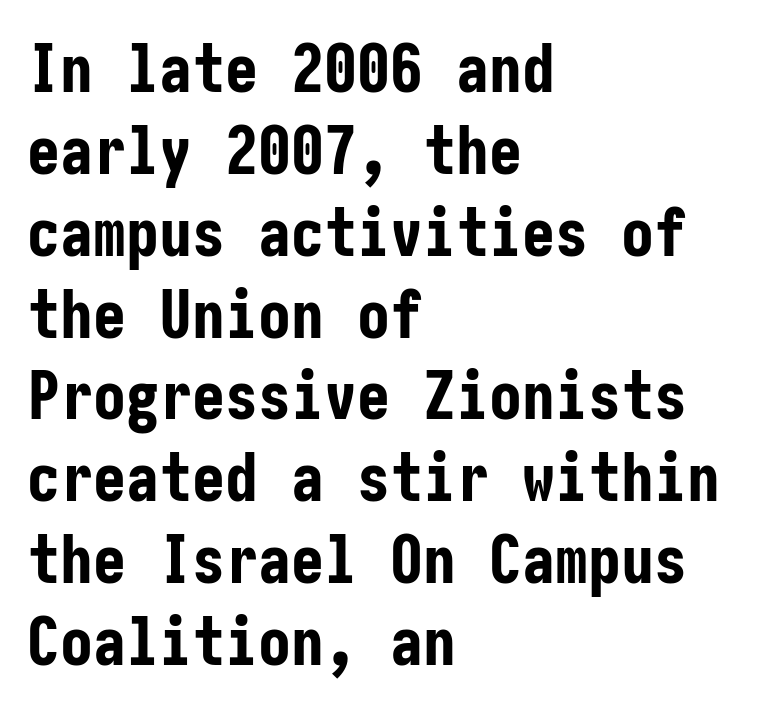
This sample uses a sans-serif face. Reading down the block, your eye returns to a fixed left position each line. Stroke thickness is high; the sample reads as a true bold. Is there any slant? The stems are plumb.
